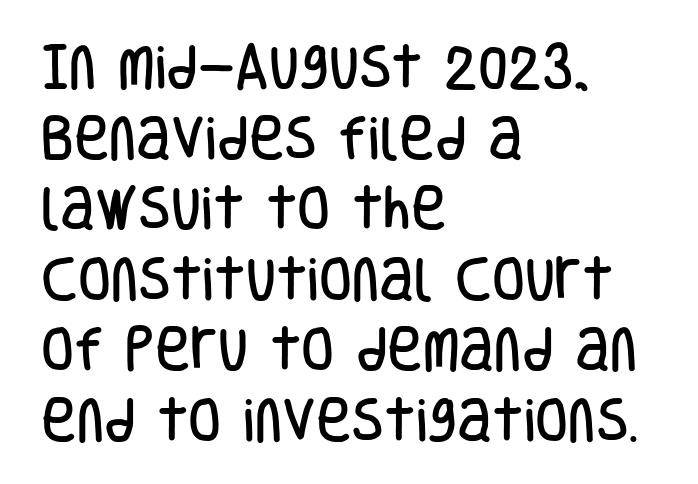
Posture: straight, roman, zero tilt. Compared with a centered layout, this one pins lines to the left instead. Grotesque or geometric, the face here clearly has no serifs. Vertically, the passage feels balanced, rows spaced as you'd expect. A bare baseline throughout the passage. There is no visible air inserted between adjacent glyphs.
